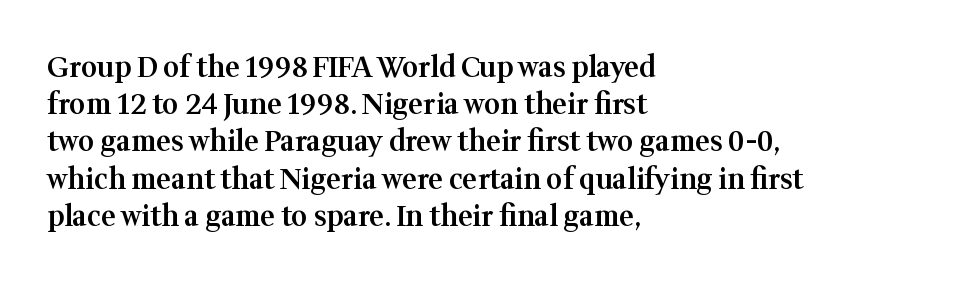
Q: Is the text bold? A: Semi-bold.
Q: Is the text italic (slanted)? A: No, it is upright.
Q: Is the typeface a serif or a sans-serif typeface? A: Serif.
Q: Is the text underlined? A: No.
Q: How is the paragraph aligned? A: Left-aligned.
Q: Is the spacing between letters normal or unusually wide? A: Normal.
Q: Is the spacing between lines tight, normal or loose? A: Normal.
Q: Width (condensed, normal, or wide)? A: Normal.
Q: Stroke contrast? A: Medium.
Q: x-height? A: Medium.
Q: Monospaced? A: No.
